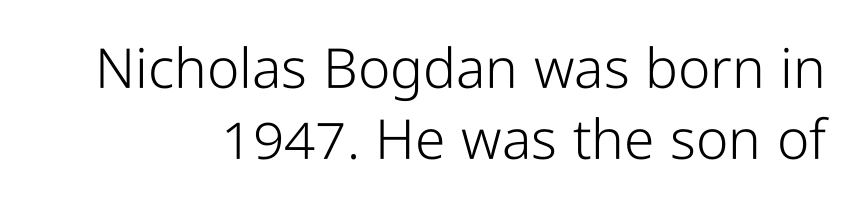
Q: Is the text bold? A: No.
Q: Is the text italic (slanted)? A: No, it is upright.
Q: Is the typeface a serif or a sans-serif typeface? A: Sans-serif.
Q: Is the text underlined? A: No.
Q: Is the spacing between letters normal or unusually wide? A: Normal.
Q: Is the spacing between lines tight, normal or loose? A: Normal.
Q: Width (condensed, normal, or wide)? A: Condensed.
Q: Stroke contrast? A: Low.
Q: x-height? A: Medium.
Q: Monospaced? A: No.
